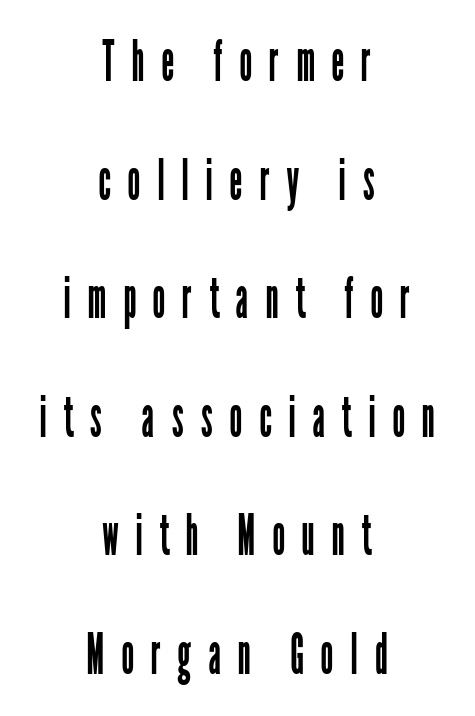
The image shows 57 px regular-weight, condensed sans-serif type, upright; set centered, loose line spacing (2.08x), unusually wide letter spacing (+0.29 em), not underlined; low stroke contrast and a medium x-height.
